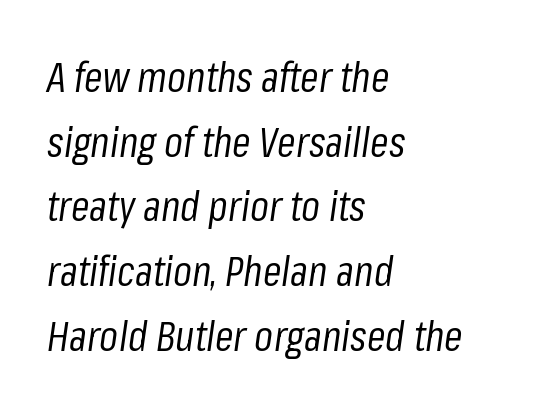
Q: Is the text bold? A: No.
Q: Is the text italic (slanted)? A: Yes, it leans right by about 8 degrees.
Q: Is the text underlined? A: No.
Q: How is the paragraph aligned? A: Left-aligned.
Q: Is the spacing between letters normal or unusually wide? A: Normal.
Q: Is the spacing between lines tight, normal or loose? A: Normal.
Q: Width (condensed, normal, or wide)? A: Condensed.
Q: Stroke contrast? A: Low.
Q: x-height? A: Medium.
Q: Monospaced? A: No.
